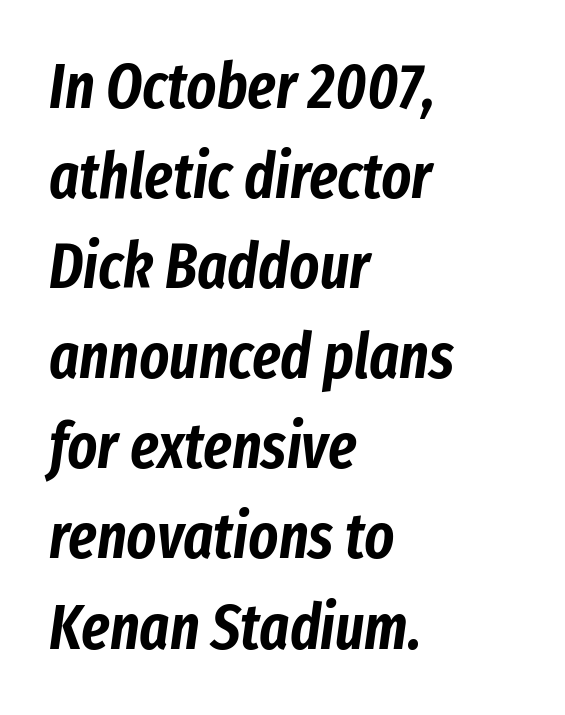
{"italic": "yes", "lean": "right", "slant_degrees": 8, "width": "condensed", "stroke_contrast": "low", "x_height": "medium", "monospaced": "no", "underline": "no", "align": "left", "line_spacing": "normal", "line_spacing_ratio": 1.43, "letter_spacing": "normal", "letter_spacing_em": 0.0, "glyph_px": 63}
